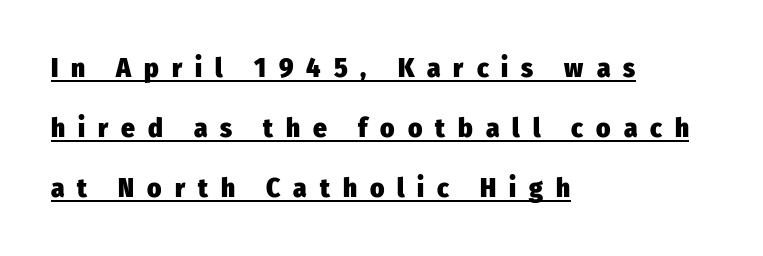
The lines are quadded left. You can see a thin bar hugging the bottom of the glyphs. Emphasis by weight is at full strength: bold. Nope, not italic — everything's standing straight.
